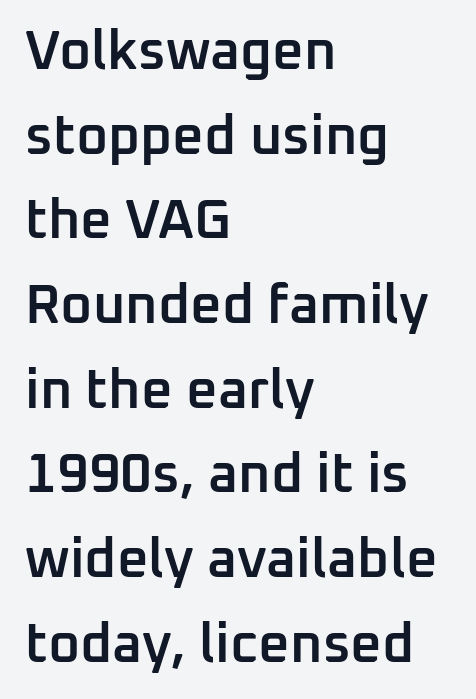
{"serif": "no", "italic": "no", "bold": "semi", "weight": "semibold", "width": "normal", "stroke_contrast": "low", "x_height": "medium", "monospaced": "no", "underline": "no", "align": "left", "line_spacing": "normal", "line_spacing_ratio": 1.54, "letter_spacing": "normal", "letter_spacing_em": 0.0, "glyph_px": 55}
